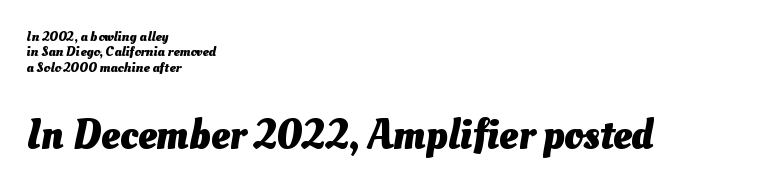
The image shows 42 px heavy type; set left-aligned, tight line spacing (1.09x), normal letter spacing, not underlined; the second (bottom) block is 3.0x larger; medium stroke contrast and a small x-height.
